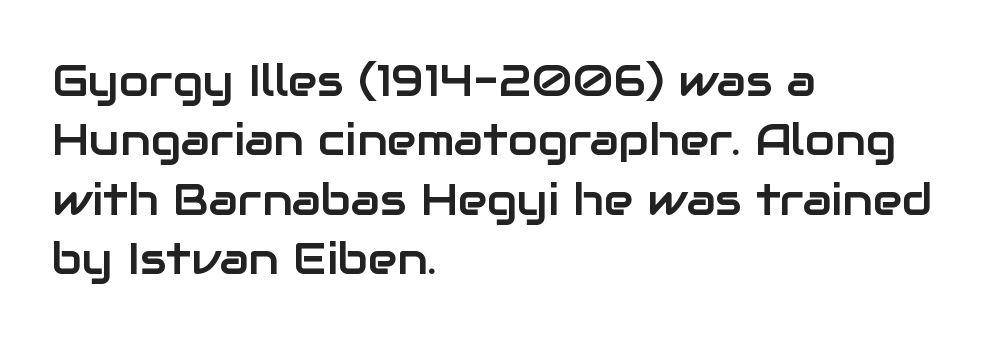
Q: Is the text italic (slanted)? A: No, it is upright.
Q: Is the typeface a serif or a sans-serif typeface? A: Sans-serif.
Q: Is the text underlined? A: No.
Q: How is the paragraph aligned? A: Left-aligned.
Q: Is the spacing between letters normal or unusually wide? A: Normal.
Q: Is the spacing between lines tight, normal or loose? A: Normal.
Q: Width (condensed, normal, or wide)? A: Normal.
Q: Stroke contrast? A: Low.
Q: x-height? A: Medium.
Q: Monospaced? A: No.
